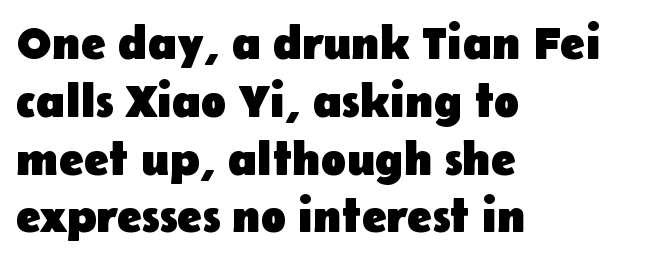
{"serif": "no", "italic": "no", "bold": "yes", "weight": "heavy", "width": "normal", "stroke_contrast": "low", "x_height": "medium", "monospaced": "no", "underline": "no", "align": "left", "line_spacing_ratio": 1.23, "letter_spacing": "normal", "letter_spacing_em": 0.0, "glyph_px": 47}
